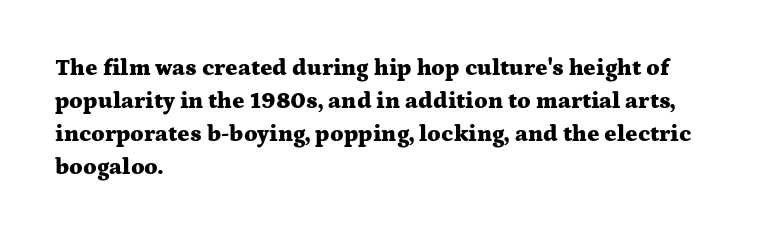
The image shows 23 px bold type, upright; set left-aligned, normal line spacing (1.44x), normal letter spacing, not underlined.
